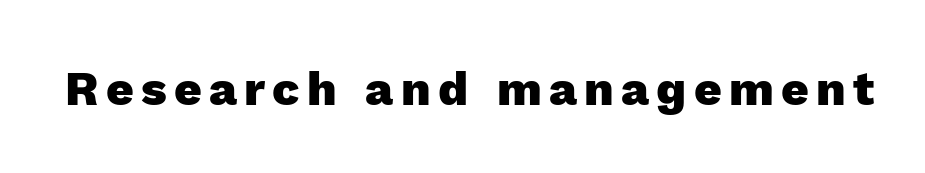
The image shows 48 px heavy sans-serif type, upright; set not underlined; a medium x-height.
